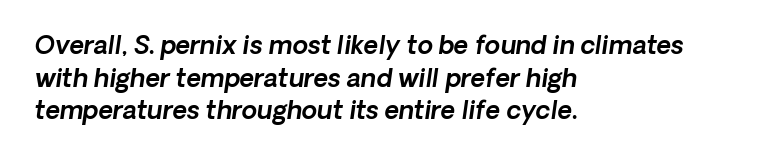
Horizontally, the lines are justified to the leading edge only. The space directly below the letters is spotless. Normally led — the rows are evenly, conventionally spaced. This sample uses plain, unmodified letter spacing.
